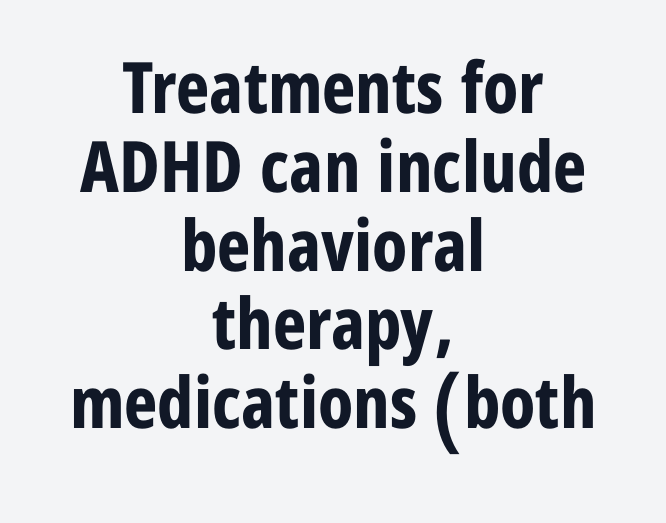
The image shows 71 px bold, condensed sans-serif type, upright; set centered, tight line spacing (1.11x), normal letter spacing, not underlined; low stroke contrast and a medium x-height.
